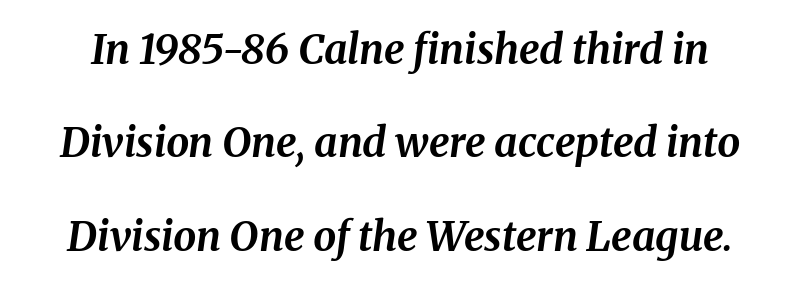
The image shows 41 px bold type, italic (leaning right); set loose line spacing (2.28x), normal letter spacing, not underlined; medium stroke contrast and a medium x-height.
